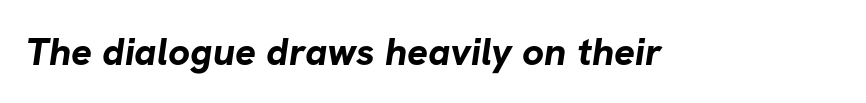
Q: Is the text bold? A: Yes.
Q: Is the typeface a serif or a sans-serif typeface? A: Sans-serif.
Q: Is the text underlined? A: No.
Q: Is the spacing between letters normal or unusually wide? A: Normal.
Q: Width (condensed, normal, or wide)? A: Normal.
Q: Stroke contrast? A: Low.
Q: x-height? A: Medium.
Q: Monospaced? A: No.
